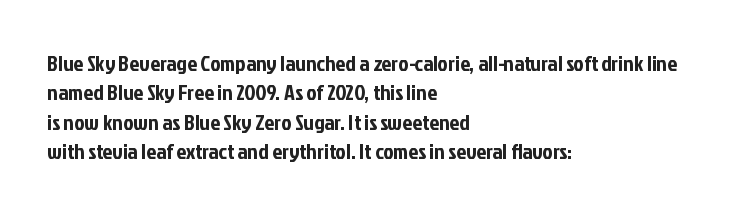
The image shows 22 px text type, upright; set left-aligned, normal line spacing (1.33x), normal letter spacing, not underlined.
